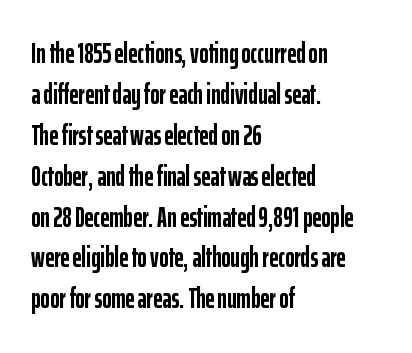
Line starts are locked; line ends wander. The letters are bold, with thick, heavy strokes. Standard letterfit; no display-style spreading of the glyphs. Do the characters align in a grid? No, the font is proportional. Serif or sans? Sans — the stroke terminals are bare. If you drew a line through each stem, it would be perfectly vertical.
